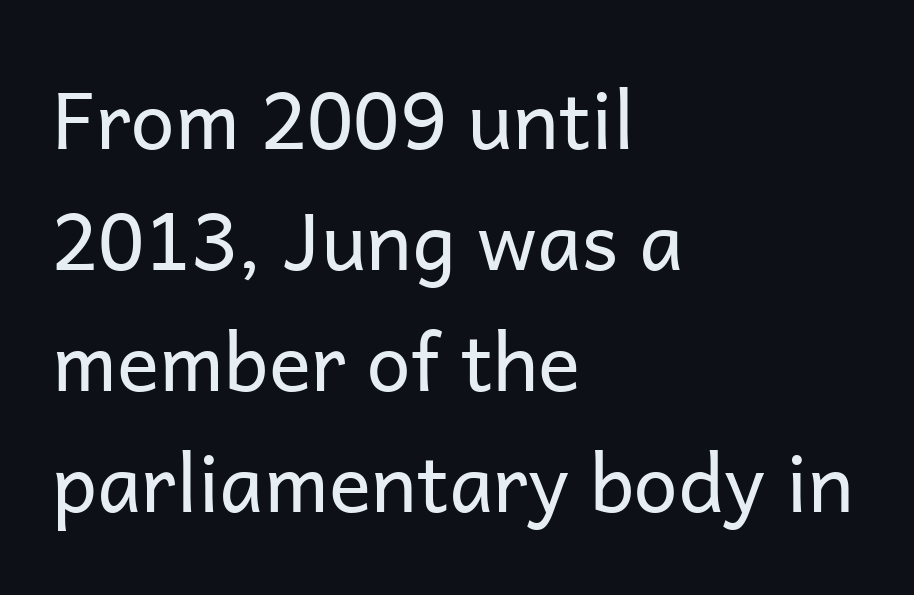
Q: Is the text bold? A: No.
Q: Is the text italic (slanted)? A: No, it is upright.
Q: Is the typeface a serif or a sans-serif typeface? A: Sans-serif.
Q: Is the text underlined? A: No.
Q: How is the paragraph aligned? A: Left-aligned.
Q: Is the spacing between letters normal or unusually wide? A: Normal.
Q: Is the spacing between lines tight, normal or loose? A: Normal.
Q: Width (condensed, normal, or wide)? A: Normal.
Q: Stroke contrast? A: Low.
Q: x-height? A: Medium.
Q: Monospaced? A: No.
